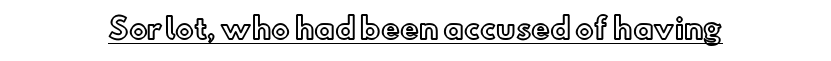
{"italic": "no", "width": "normal", "x_height": "small", "monospaced": "no", "underline": "yes", "letter_spacing": "normal", "letter_spacing_em": 0.0, "glyph_px": 28}
